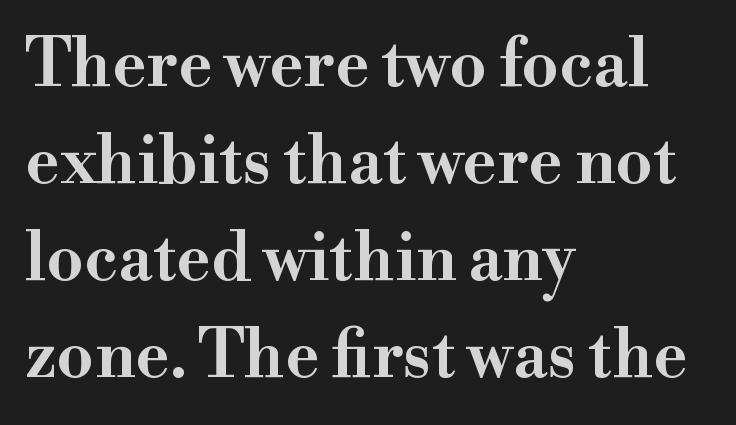
Underline: absent. It's the straight-up-and-down kind of type. What's the leading like? Ordinary, nothing unusual. Think of a printed novel: that variable character pitch is what you see here. If you drew a ruler down the left edge, every line would touch it. To sum up the face: it has serifs.
